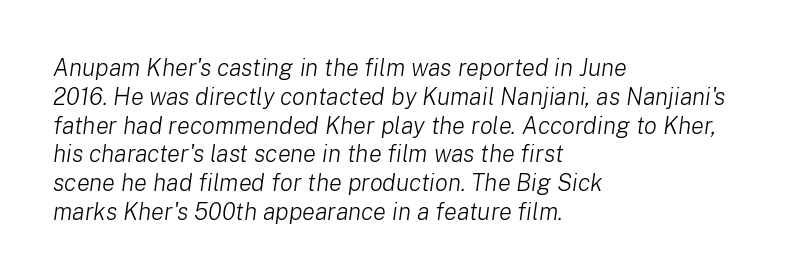
The image shows 24 px text type, italic (leaning right); set left-aligned, line spacing 1.2x, normal letter spacing, not underlined.
